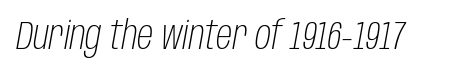
The image shows 40 px light, condensed type, italic (leaning right); set normal letter spacing, not underlined; low stroke contrast and a large x-height.
